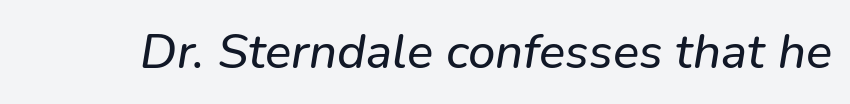
Q: Is the typeface a serif or a sans-serif typeface? A: Sans-serif.
Q: Is the text underlined? A: No.
Q: Is the spacing between letters normal or unusually wide? A: Normal.
Q: Width (condensed, normal, or wide)? A: Normal.
Q: Stroke contrast? A: Low.
Q: x-height? A: Medium.
Q: Monospaced? A: No.
